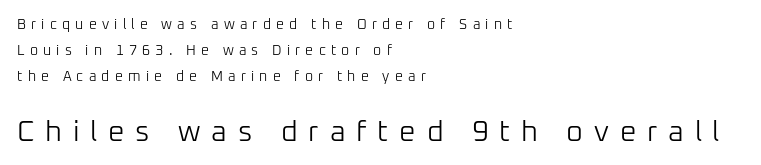
Q: Is the text bold? A: No.
Q: Is the text italic (slanted)? A: No, it is upright.
Q: Is the typeface a serif or a sans-serif typeface? A: Sans-serif.
Q: Is the text underlined? A: No.
Q: How is the paragraph aligned? A: Left-aligned.
Q: Is the spacing between letters normal or unusually wide? A: Unusually wide.
Q: Which block of text is set in a larger size, the first (top) or the second (bottom)? A: The second (bottom) one.
Q: Width (condensed, normal, or wide)? A: Normal.
Q: Stroke contrast? A: Low.
Q: x-height? A: Medium.
Q: Monospaced? A: No.
